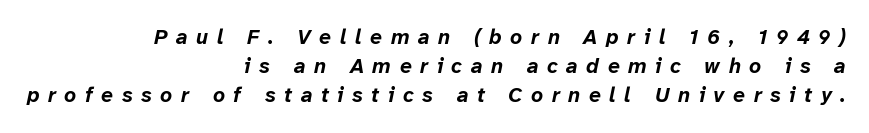
Q: Is the text bold? A: Yes.
Q: Is the text italic (slanted)? A: Yes, it leans right by about 12 degrees.
Q: Is the text underlined? A: No.
Q: How is the paragraph aligned? A: Right-aligned.
Q: Is the spacing between letters normal or unusually wide? A: Unusually wide.
Q: Is the spacing between lines tight, normal or loose? A: Normal.
